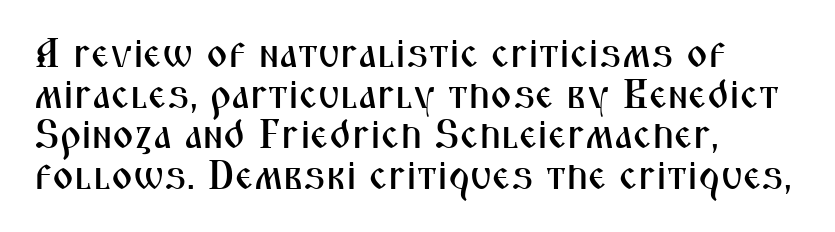
{"serif": "no", "italic": "no", "width": "condensed", "stroke_contrast": "medium", "x_height": "medium", "monospaced": "no", "underline": "no", "align": "left", "line_spacing": "tight", "line_spacing_ratio": 0.99, "letter_spacing": "normal", "letter_spacing_em": 0.0, "glyph_px": 41}
